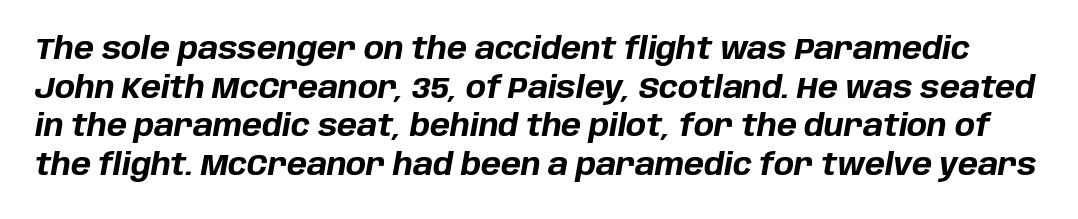
The passage shown is not underscored anywhere. The face used here has the dense, thick strokes of a bold. Each word holds together tightly as a unit, with standard inter-letter gaps. These lines are rendered in a variable-pitch font. The whole block is typeset with a tilt.
